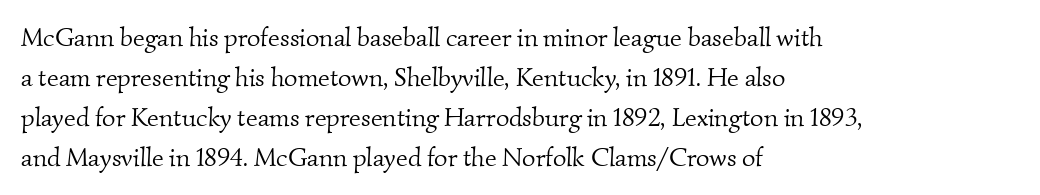
Q: Is the text bold? A: No.
Q: Is the text underlined? A: No.
Q: How is the paragraph aligned? A: Left-aligned.
Q: Is the spacing between letters normal or unusually wide? A: Normal.
Q: Is the spacing between lines tight, normal or loose? A: Normal.
